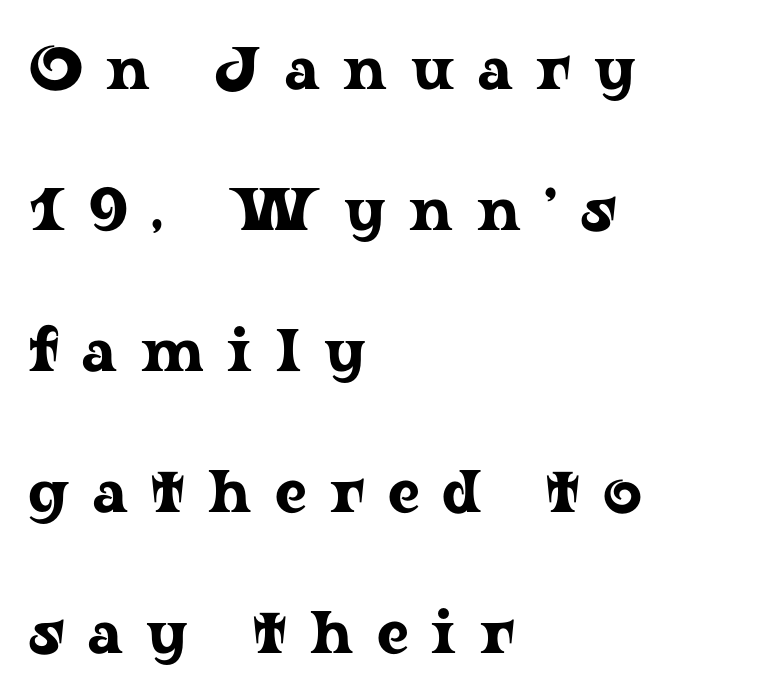
Q: Is the text italic (slanted)? A: No, it is upright.
Q: Is the typeface a serif or a sans-serif typeface? A: Serif.
Q: Is the text underlined? A: No.
Q: How is the paragraph aligned? A: Left-aligned.
Q: Is the spacing between letters normal or unusually wide? A: Unusually wide.
Q: Is the spacing between lines tight, normal or loose? A: Loose.
Q: Width (condensed, normal, or wide)? A: Wide.
Q: Stroke contrast? A: Low.
Q: x-height? A: Medium.
Q: Monospaced? A: No.
